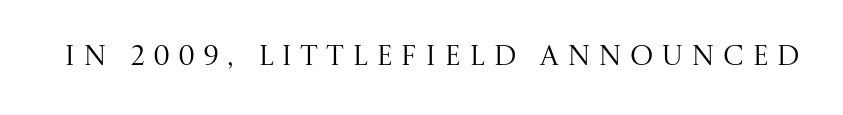
Q: Is the text bold? A: No.
Q: Is the text italic (slanted)? A: No, it is upright.
Q: Is the typeface a serif or a sans-serif typeface? A: Serif.
Q: Is the text underlined? A: No.
Q: Is the spacing between letters normal or unusually wide? A: Unusually wide.
Q: Width (condensed, normal, or wide)? A: Normal.
Q: Stroke contrast? A: Medium.
Q: x-height? A: Large.
Q: Monospaced? A: No.
